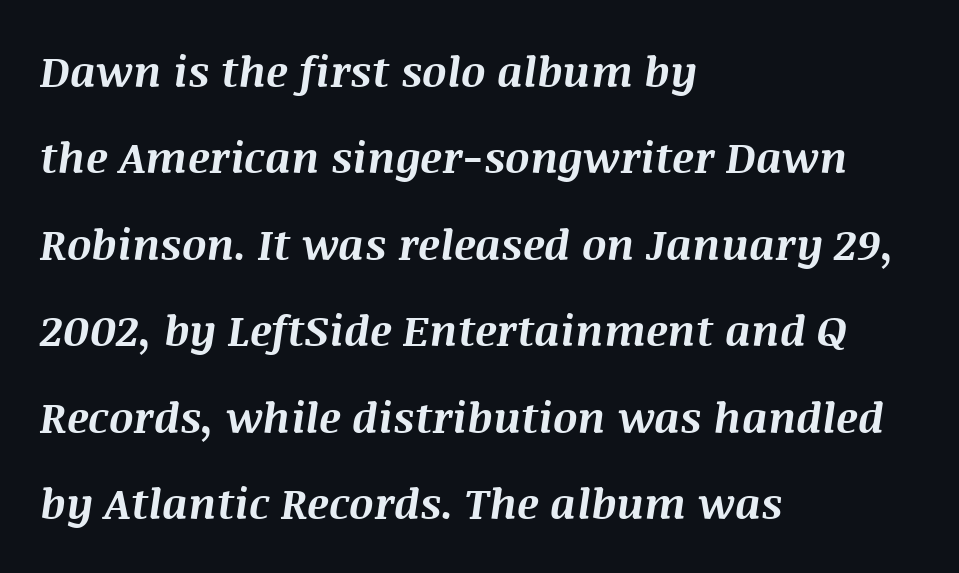
The image shows 43 px bold type, italic (leaning right); set left-aligned, loose line spacing (2.01x), normal letter spacing, not underlined; medium stroke contrast and a large x-height.
